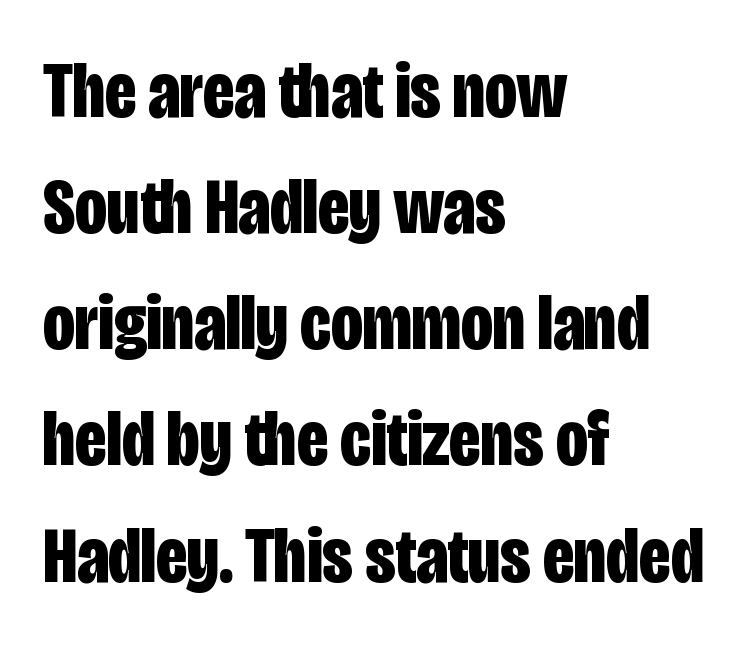
Q: Is the text bold? A: Yes.
Q: Is the text italic (slanted)? A: No, it is upright.
Q: Is the typeface a serif or a sans-serif typeface? A: Sans-serif.
Q: Is the text underlined? A: No.
Q: How is the paragraph aligned? A: Left-aligned.
Q: Is the spacing between letters normal or unusually wide? A: Normal.
Q: Is the spacing between lines tight, normal or loose? A: Normal.
Q: Width (condensed, normal, or wide)? A: Condensed.
Q: Stroke contrast? A: Low.
Q: x-height? A: Large.
Q: Monospaced? A: No.
